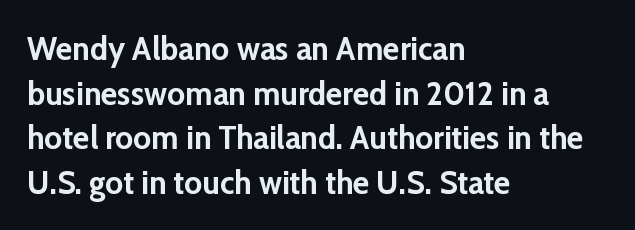
{"serif": "no", "italic": "no", "bold": "yes", "weight": "semibold", "width": "normal", "stroke_contrast": "low", "x_height": "medium", "monospaced": "no", "underline": "no", "align": "left", "line_spacing": "normal", "line_spacing_ratio": 1.31, "letter_spacing": "normal", "letter_spacing_em": 0.0, "glyph_px": 34}
